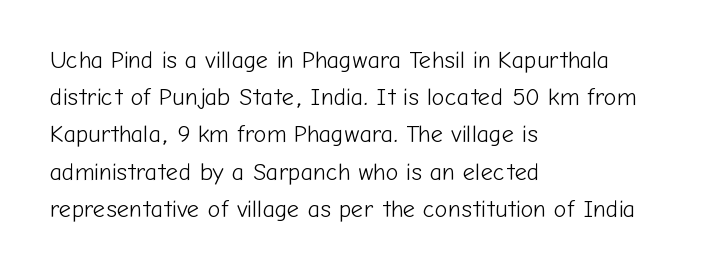
Q: Is the text bold? A: No.
Q: Is the text italic (slanted)? A: No, it is upright.
Q: Is the text underlined? A: No.
Q: How is the paragraph aligned? A: Left-aligned.
Q: Is the spacing between letters normal or unusually wide? A: Normal.
Q: Is the spacing between lines tight, normal or loose? A: Normal.
